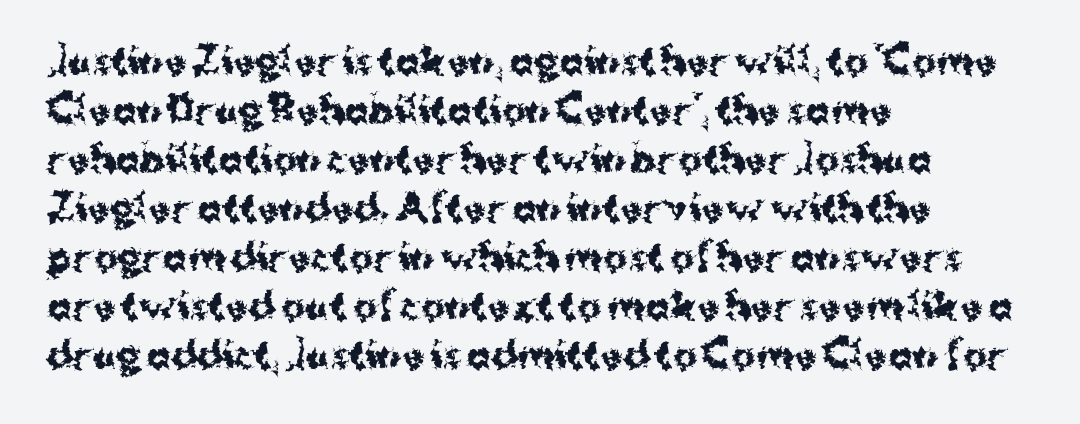
{"serif": "no", "italic": "no", "bold": "yes", "weight": "bold", "width": "normal", "stroke_contrast": "medium", "x_height": "medium", "monospaced": "no", "underline": "no", "align": "left", "line_spacing": "normal", "line_spacing_ratio": 1.36, "letter_spacing": "normal", "letter_spacing_em": 0.0, "glyph_px": 36}
